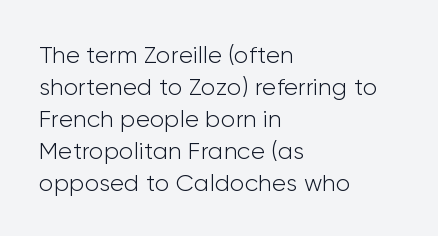
{"italic": "no", "bold": "no", "underline": "no", "align": "left", "line_spacing": "normal", "line_spacing_ratio": 1.33, "letter_spacing": "normal", "letter_spacing_em": 0.0, "glyph_px": 24}
